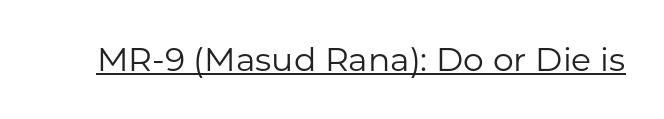
Q: Is the text bold? A: No.
Q: Is the text italic (slanted)? A: No, it is upright.
Q: Is the typeface a serif or a sans-serif typeface? A: Sans-serif.
Q: Is the text underlined? A: Yes.
Q: Is the spacing between letters normal or unusually wide? A: Normal.
Q: Width (condensed, normal, or wide)? A: Normal.
Q: Stroke contrast? A: Low.
Q: x-height? A: Medium.
Q: Monospaced? A: No.
